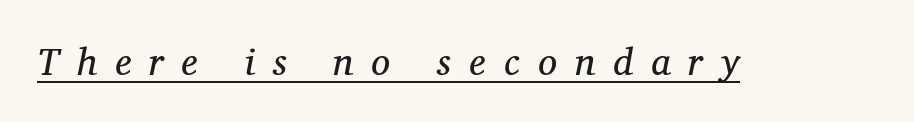
The letters are spread apart with noticeably loose tracking. Does a line run under the words? Yes, clearly. Yep, that's italic — everything's leaning. Summary of weight: not heavy and not bold. The rendering uses natural spacing where letterforms have individual widths.
